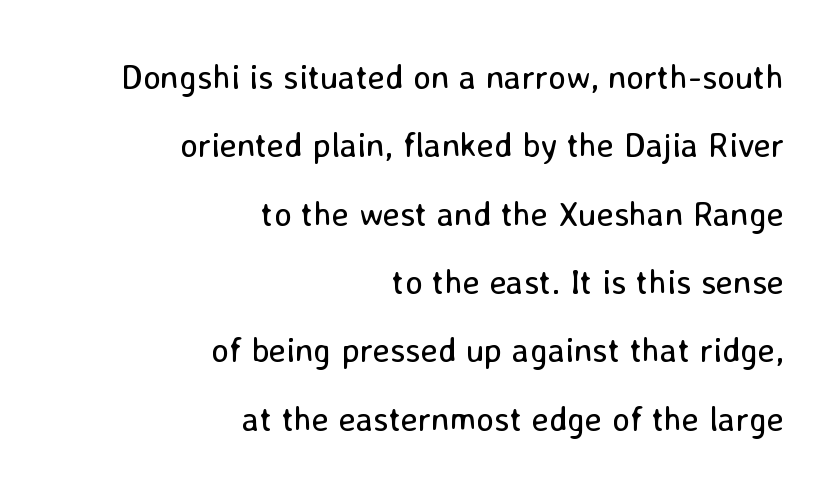
The image shows 34 px regular-weight sans-serif type, upright; set right-aligned, loose line spacing (2.01x), normal letter spacing, not underlined; low stroke contrast and a medium x-height.
